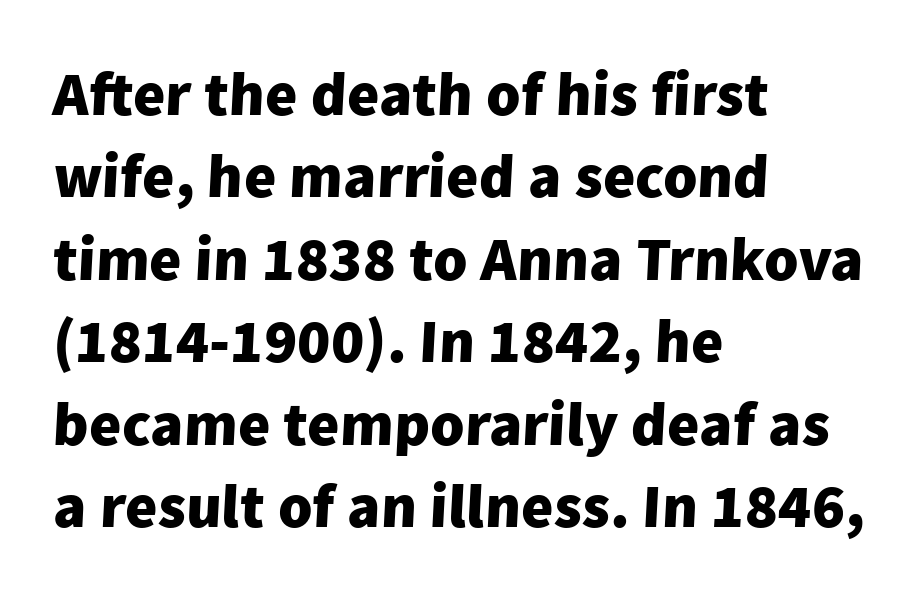
The designer left line spacing at the default. The letters advance in unequal steps, a hallmark of proportional type. A full-strength bold gives these letters their thick strokes. Short note: letters normally spaced. This rendering features lettering with no underline. The passage shown is typeset with a sans-serif family.
